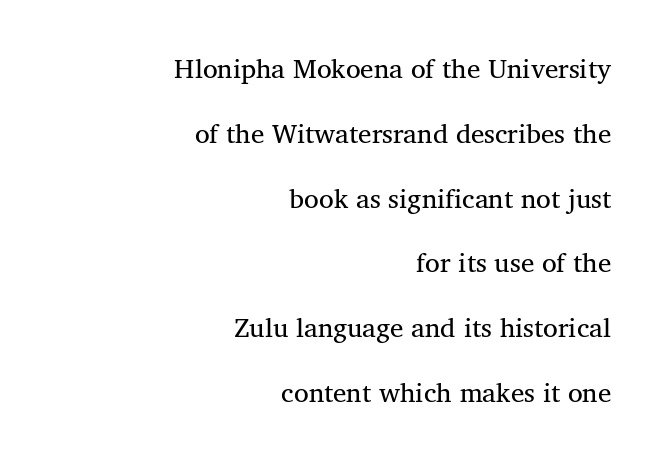
The image shows 27 px text type, upright; set right-aligned, loose line spacing (2.4x), normal letter spacing, not underlined.
